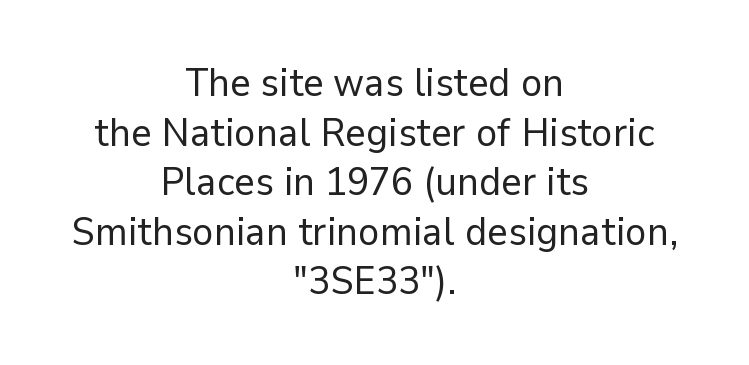
The rendering positions every line midway between the sides. Nothing unusual about the tracking: characters are spaced as the font intends. This is sans-serif lettering, the kind often seen on screens and signage. The letters look calm and open, with moderate or lighter stems.
